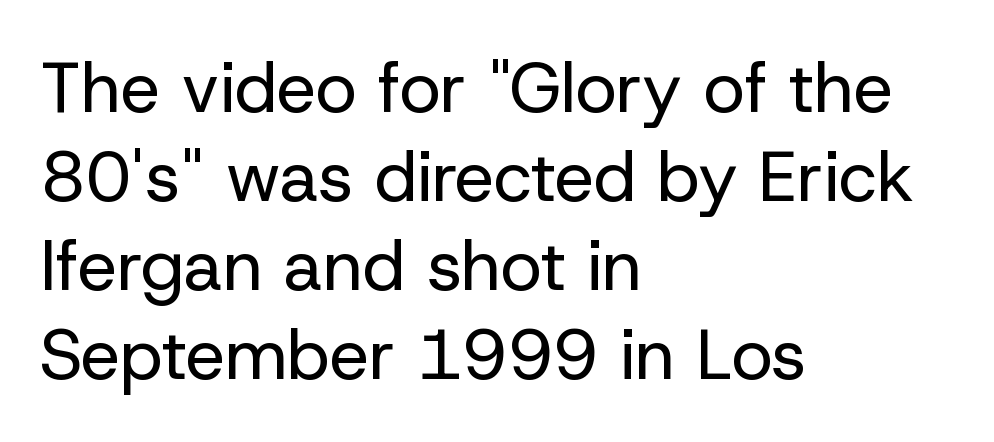
{"serif": "no", "italic": "no", "bold": "no", "weight": "regular", "width": "normal", "stroke_contrast": "low", "x_height": "medium", "monospaced": "no", "underline": "no", "align": "left", "line_spacing": "normal", "line_spacing_ratio": 1.27, "letter_spacing": "normal", "letter_spacing_em": 0.0, "glyph_px": 70}
